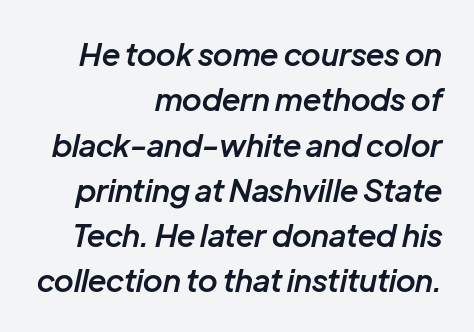
{"italic": "yes", "lean": "right", "slant_degrees": 12, "bold": "semi", "weight": "semibold", "width": "normal", "stroke_contrast": "low", "x_height": "medium", "monospaced": "no", "underline": "no", "align": "right", "line_spacing": "normal", "line_spacing_ratio": 1.46, "letter_spacing": "normal", "letter_spacing_em": 0.0, "glyph_px": 31}
